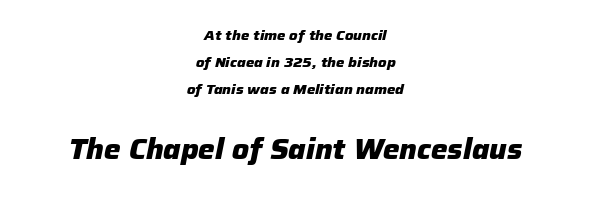
Q: Is the text bold? A: Yes.
Q: Is the text italic (slanted)? A: Yes, it leans right by about 12 degrees.
Q: Is the text underlined? A: No.
Q: How is the paragraph aligned? A: Centered.
Q: Is the spacing between letters normal or unusually wide? A: Normal.
Q: Is the spacing between lines tight, normal or loose? A: Loose.
Q: Which block of text is set in a larger size, the first (top) or the second (bottom)? A: The second (bottom) one.
Q: Width (condensed, normal, or wide)? A: Normal.
Q: Stroke contrast? A: Low.
Q: x-height? A: Medium.
Q: Monospaced? A: No.
